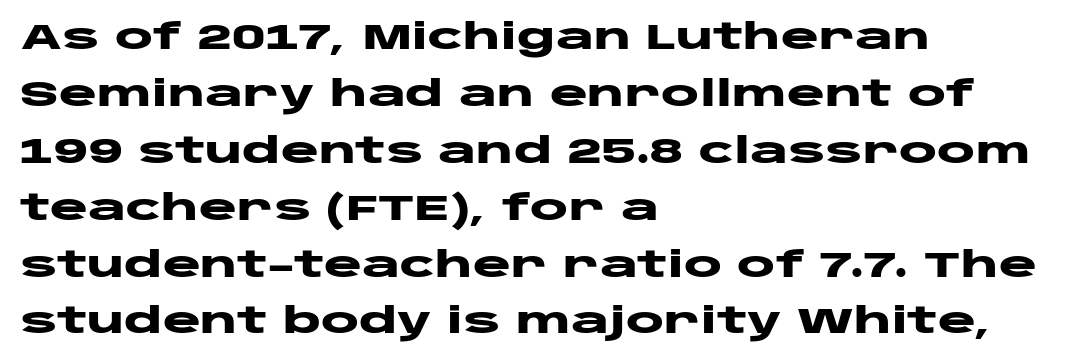
{"serif": "no", "italic": "no", "bold": "yes", "weight": "heavy", "width": "wide", "stroke_contrast": "low", "x_height": "large", "monospaced": "no", "underline": "no", "align": "left", "line_spacing": "normal", "line_spacing_ratio": 1.58, "letter_spacing": "normal", "letter_spacing_em": 0.0, "glyph_px": 36}
